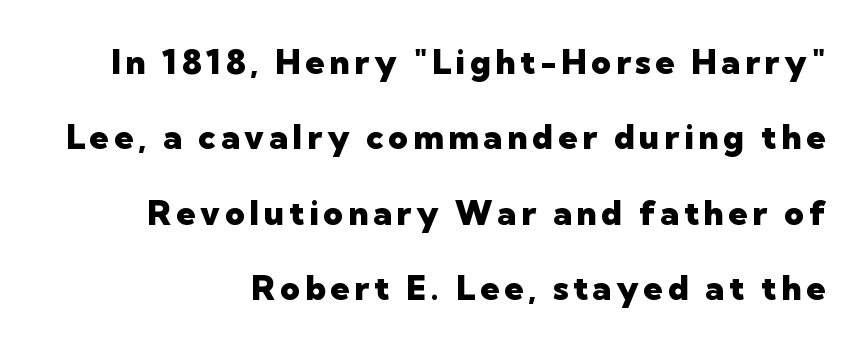
The image shows 34 px heavy sans-serif type, upright; set right-aligned, loose line spacing (2.22x), not underlined; low stroke contrast and a medium x-height.
